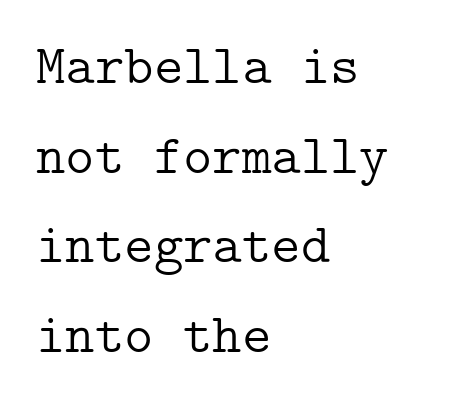
Q: Is the text bold? A: No.
Q: Is the text italic (slanted)? A: No, it is upright.
Q: Is the typeface a serif or a sans-serif typeface? A: Serif.
Q: Is the text underlined? A: No.
Q: How is the paragraph aligned? A: Left-aligned.
Q: Is the spacing between letters normal or unusually wide? A: Normal.
Q: Is the spacing between lines tight, normal or loose? A: Normal.
Q: Width (condensed, normal, or wide)? A: Normal.
Q: Stroke contrast? A: Low.
Q: x-height? A: Medium.
